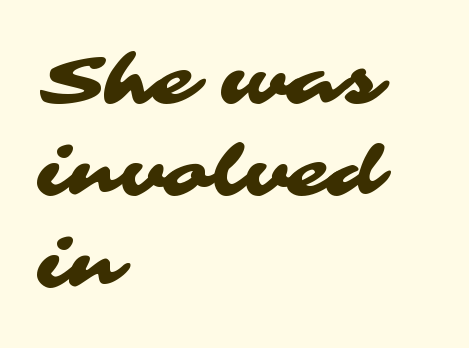
The image shows 68 px wide sans-serif type; set left-aligned, normal line spacing (1.35x), normal letter spacing, not underlined; medium stroke contrast and a medium x-height.
